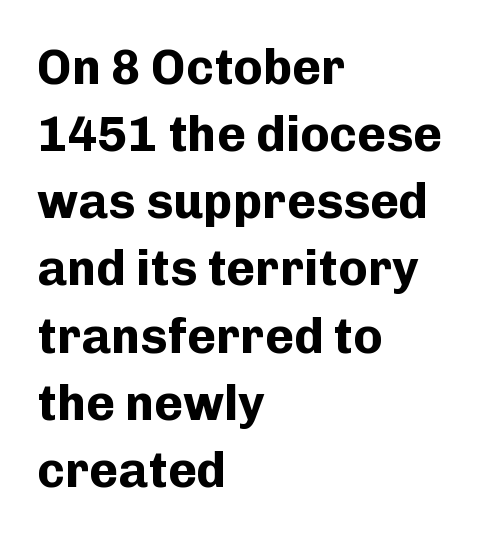
Leading matches the norm, producing a regular column. Classification — sans serif. The glyphs are unaccompanied by any horizontal stroke below them. Tracking here is standard; glyphs follow each other at the usual distance. Varying glyph widths throughout — classic text-font behaviour. Short and long lines alike share a common starting point at left.
